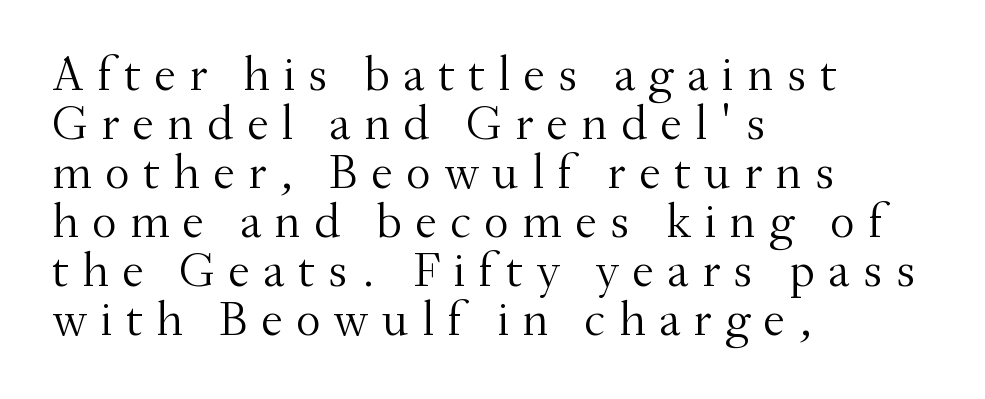
Q: Is the text bold? A: No.
Q: Is the text italic (slanted)? A: No, it is upright.
Q: Is the typeface a serif or a sans-serif typeface? A: Serif.
Q: Is the text underlined? A: No.
Q: How is the paragraph aligned? A: Left-aligned.
Q: Is the spacing between letters normal or unusually wide? A: Unusually wide.
Q: Is the spacing between lines tight, normal or loose? A: Tight.
Q: Width (condensed, normal, or wide)? A: Normal.
Q: Stroke contrast? A: Medium.
Q: x-height? A: Small.
Q: Monospaced? A: No.
